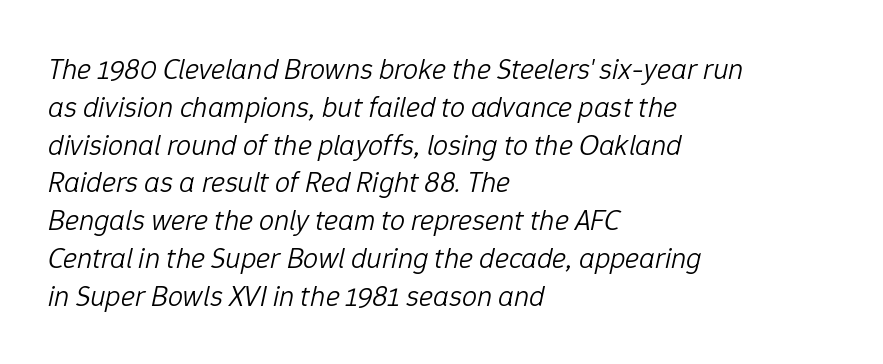
The image shows 30 px light type, italic (leaning right); set left-aligned, normal line spacing (1.26x), normal letter spacing, not underlined; low stroke contrast and a medium x-height.
